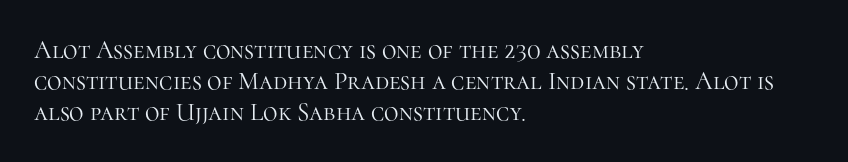
{"italic": "no", "bold": "no", "underline": "no", "align": "left", "line_spacing_ratio": 1.24, "letter_spacing": "normal", "letter_spacing_em": 0.0, "glyph_px": 25}
